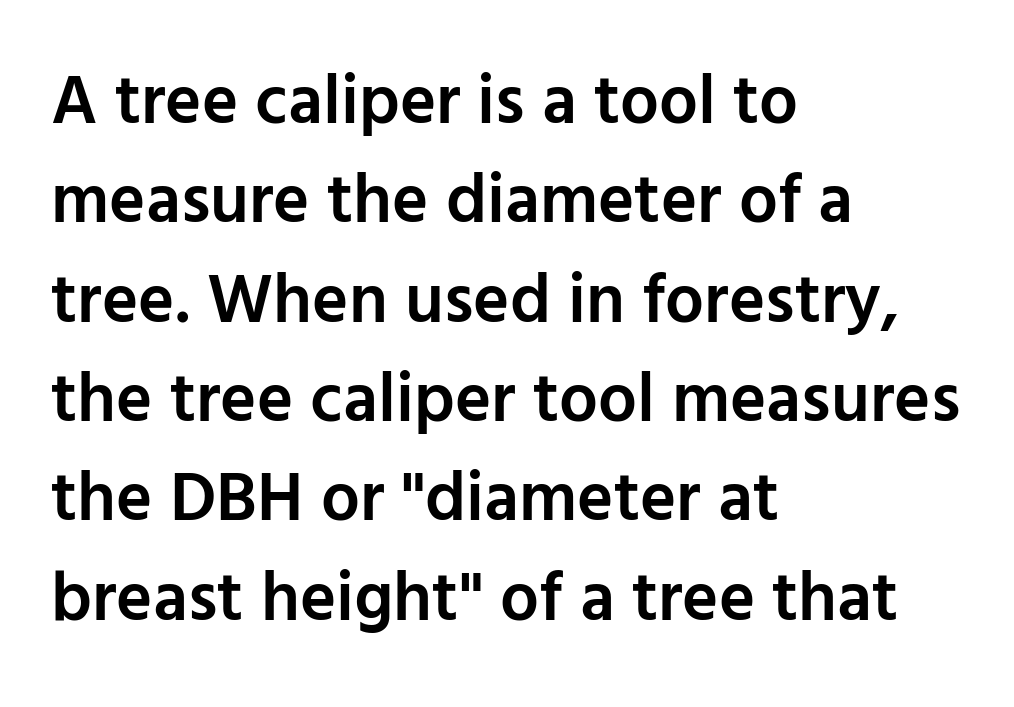
The image shows 69 px semibold sans-serif type, upright; set left-aligned, normal line spacing (1.44x), normal letter spacing, not underlined; low stroke contrast and a medium x-height.
